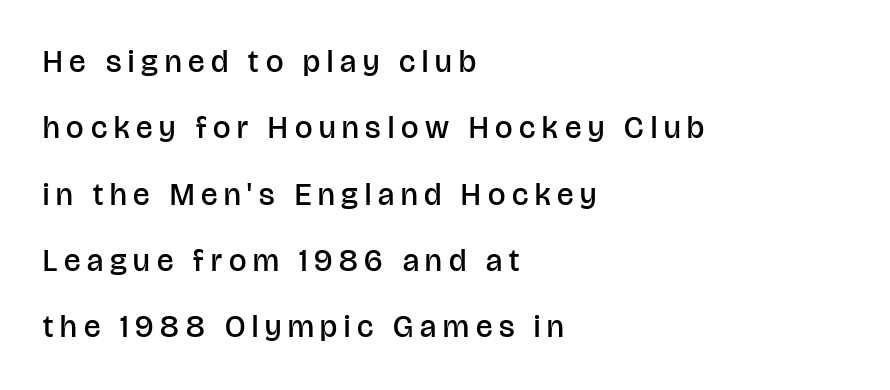
{"serif": "no", "italic": "no", "bold": "semi", "weight": "semibold", "width": "normal", "stroke_contrast": "low", "x_height": "large", "monospaced": "no", "underline": "no", "align": "left", "line_spacing": "loose", "line_spacing_ratio": 2.14, "letter_spacing": "wide", "letter_spacing_em": 0.22, "glyph_px": 31}
